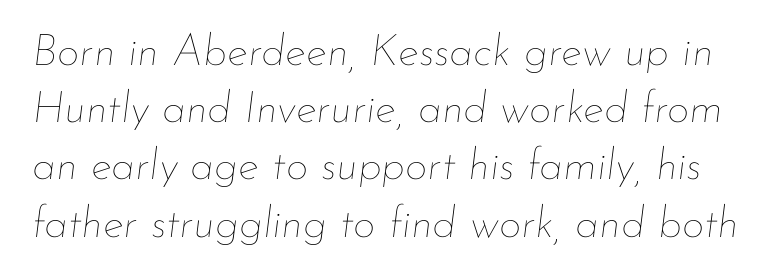
The image shows 44 px thin type, italic (leaning right); set normal line spacing (1.3x), normal letter spacing, not underlined; low stroke contrast and a small x-height.
